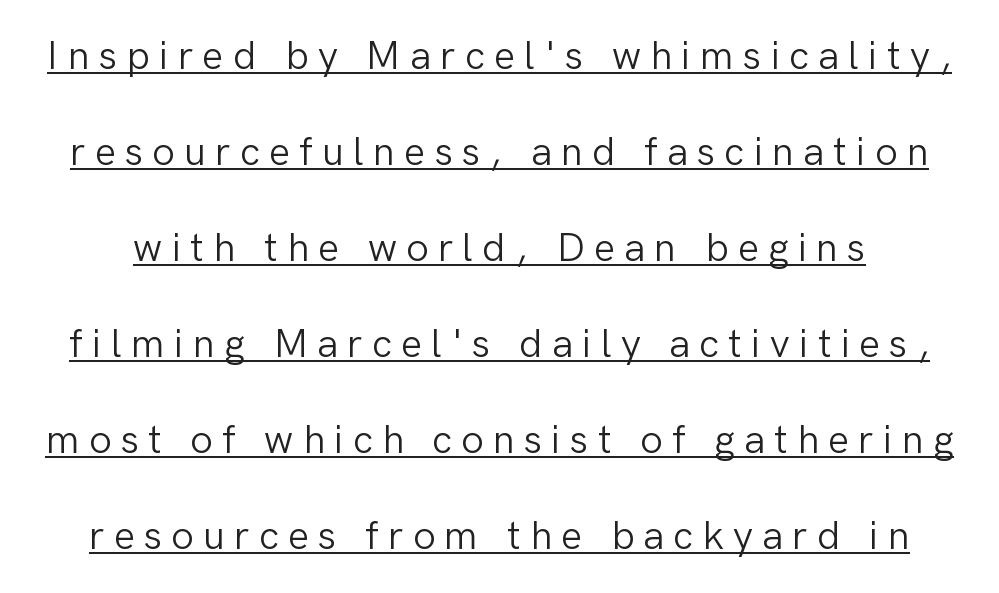
{"serif": "no", "italic": "no", "bold": "no", "weight": "light", "width": "normal", "stroke_contrast": "low", "x_height": "medium", "monospaced": "no", "underline": "yes", "line_spacing": "loose", "line_spacing_ratio": 2.4, "letter_spacing": "wide", "letter_spacing_em": 0.23, "glyph_px": 40}
